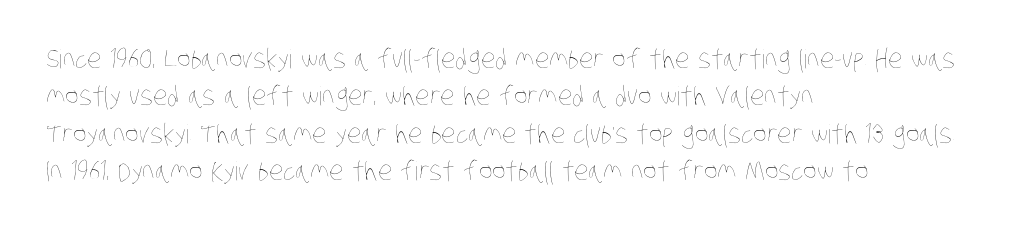
{"bold": "no", "underline": "no", "align": "left", "line_spacing": "normal", "line_spacing_ratio": 1.44, "letter_spacing": "normal", "letter_spacing_em": 0.0, "glyph_px": 26}
